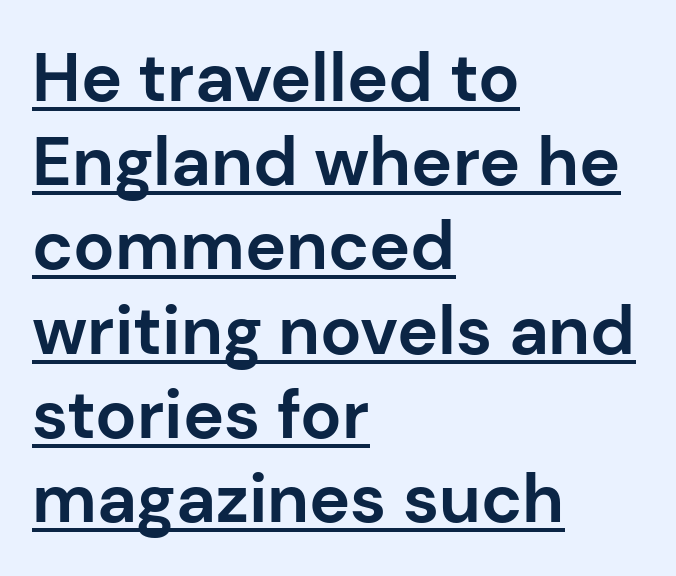
The image shows 69 px bold sans-serif type, upright; set left-aligned, line spacing 1.22x, normal letter spacing, underlined; low stroke contrast and a medium x-height.
